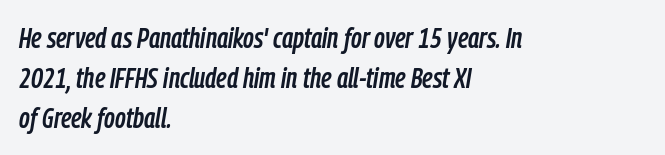
The image shows 29 px condensed type, italic (leaning right); set left-aligned, normal line spacing (1.38x), normal letter spacing, not underlined; low stroke contrast and a medium x-height.
